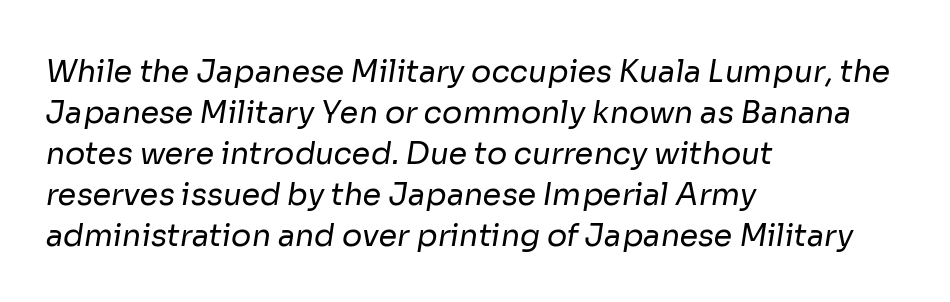
The image shows 30 px regular-weight sans-serif type; set left-aligned, normal line spacing (1.37x), normal letter spacing, not underlined; low stroke contrast and a medium x-height.
